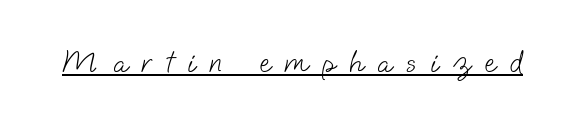
Every word sits above its own underline. This sample has the flowing, uneven cadence of proportional lettering. Weight: regular or lighter. The text was rendered using a sans face with plain stroke endings. How are the letters spaced? Widely, with obvious added tracking.
